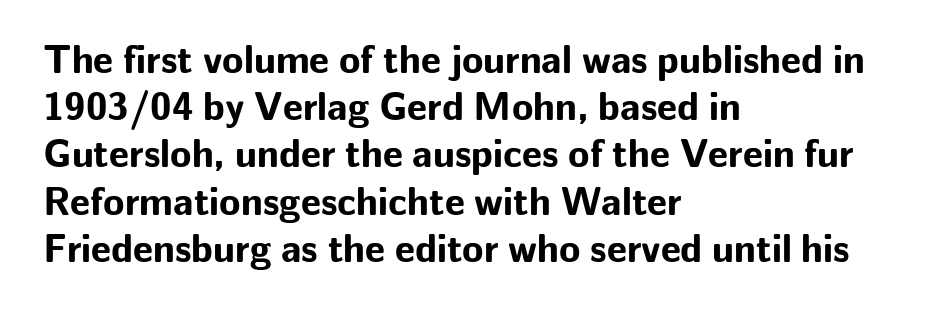
The rag falls on the right side of this text block. A roman cut, with each character standing at attention. Nobody touched the tracking dial on this one. Each glyph is drawn with heavy, bold strokes. Bare-footed words on every line.
